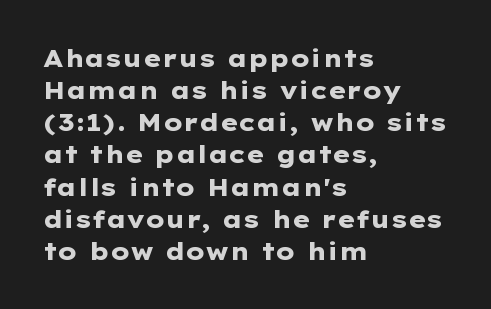
The image shows 24 px bold type, upright; set left-aligned, normal line spacing (1.34x), normal letter spacing, not underlined.
